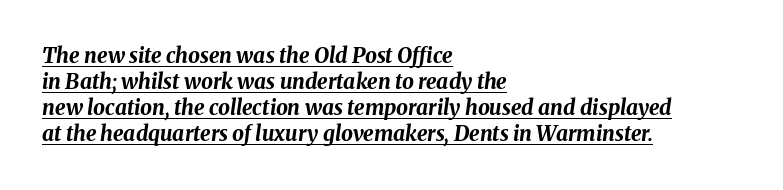
Q: Is the text bold? A: Yes.
Q: Is the text italic (slanted)? A: Yes, it leans right by about 8 degrees.
Q: Is the text underlined? A: Yes.
Q: How is the paragraph aligned? A: Left-aligned.
Q: Is the spacing between letters normal or unusually wide? A: Normal.
